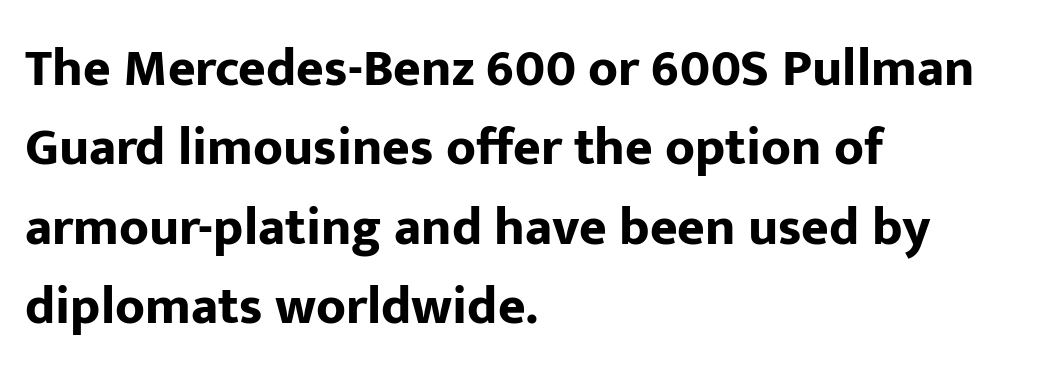
{"serif": "no", "italic": "no", "bold": "yes", "weight": "bold", "width": "normal", "stroke_contrast": "low", "x_height": "medium", "monospaced": "no", "underline": "no", "align": "left", "line_spacing": "normal", "line_spacing_ratio": 1.5, "letter_spacing": "normal", "letter_spacing_em": 0.0, "glyph_px": 53}
